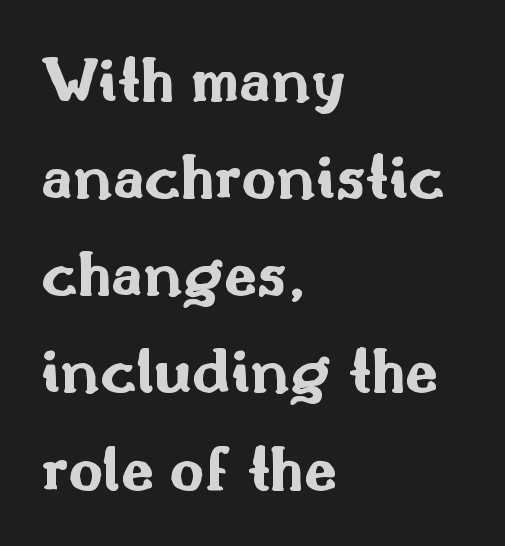
{"serif": "no", "italic": "no", "bold": "yes", "weight": "bold", "width": "wide", "stroke_contrast": "medium", "x_height": "small", "monospaced": "no", "underline": "no", "align": "left", "line_spacing": "normal", "line_spacing_ratio": 1.45, "letter_spacing": "normal", "letter_spacing_em": 0.0, "glyph_px": 67}
